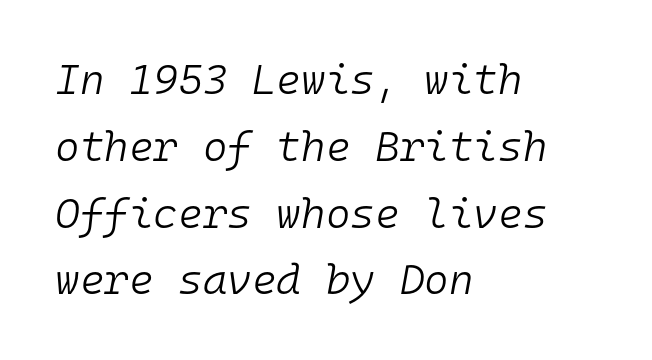
The weight would be labelled regular, book, light, or lighter still. The face used here is rendered with its standard letterfit. The passage shown is typed in a monospace face where columns stay perfectly aligned. These lines stack with their left ends in a neat column. The foot of each line stays bare and open.
